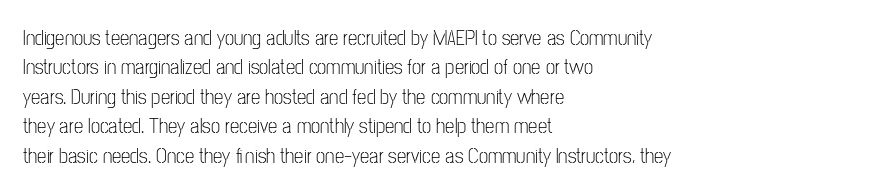
{"italic": "no", "bold": "no", "underline": "no", "align": "left", "line_spacing": "normal", "line_spacing_ratio": 1.4, "letter_spacing": "normal", "letter_spacing_em": 0.0, "glyph_px": 21}
